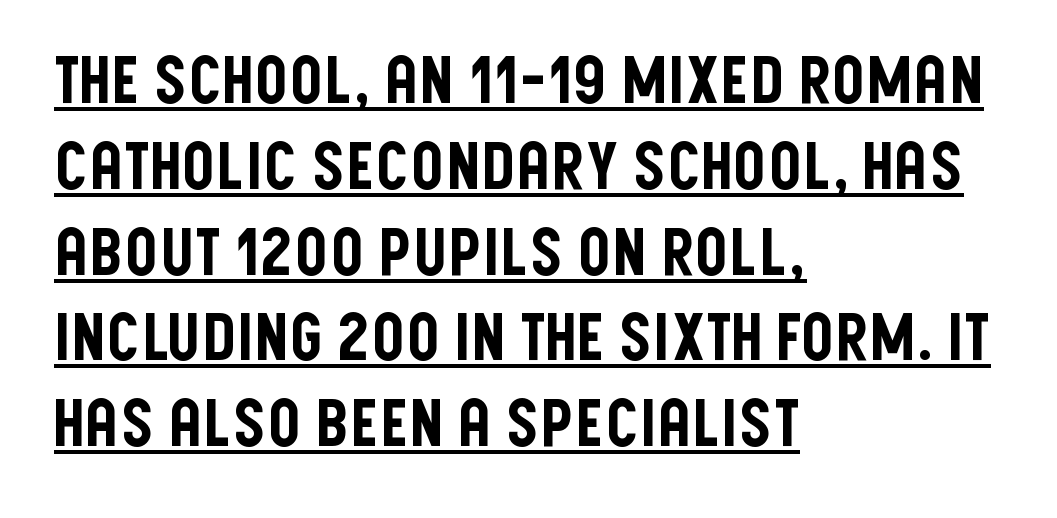
This sample has the flowing, uneven cadence of proportional lettering. Students, observe: this is what conventionally led text looks like. You could call the tracking neutral — neither tight nor loose. Glance below the letters and you will spot a drawn line. A classic flush-left, rag-right setting is used for this passage.
